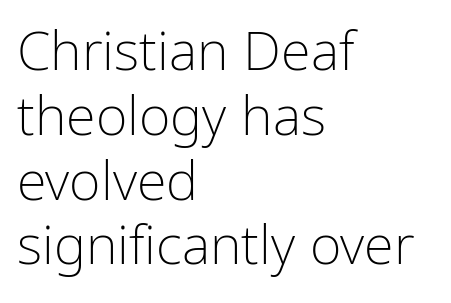
Q: Is the text bold? A: No.
Q: Is the text italic (slanted)? A: No, it is upright.
Q: Is the typeface a serif or a sans-serif typeface? A: Sans-serif.
Q: Is the text underlined? A: No.
Q: How is the paragraph aligned? A: Left-aligned.
Q: Is the spacing between letters normal or unusually wide? A: Normal.
Q: Width (condensed, normal, or wide)? A: Condensed.
Q: Stroke contrast? A: Low.
Q: x-height? A: Medium.
Q: Monospaced? A: No.
